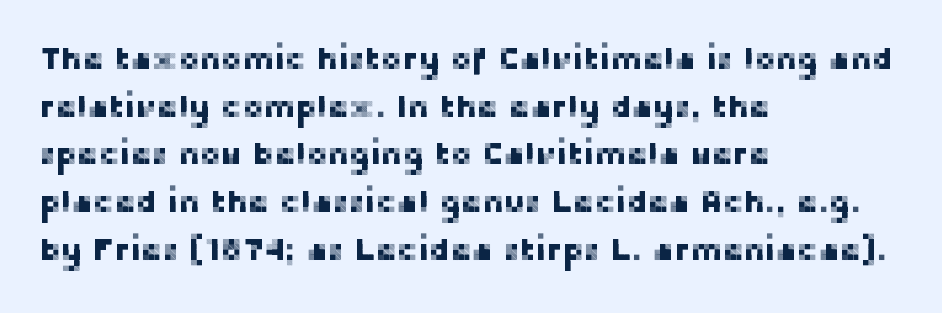
{"serif": "no", "italic": "no", "width": "normal", "stroke_contrast": "low", "x_height": "medium", "monospaced": "no", "underline": "no", "align": "left", "line_spacing": "normal", "line_spacing_ratio": 1.49, "letter_spacing": "normal", "letter_spacing_em": 0.0, "glyph_px": 32}
